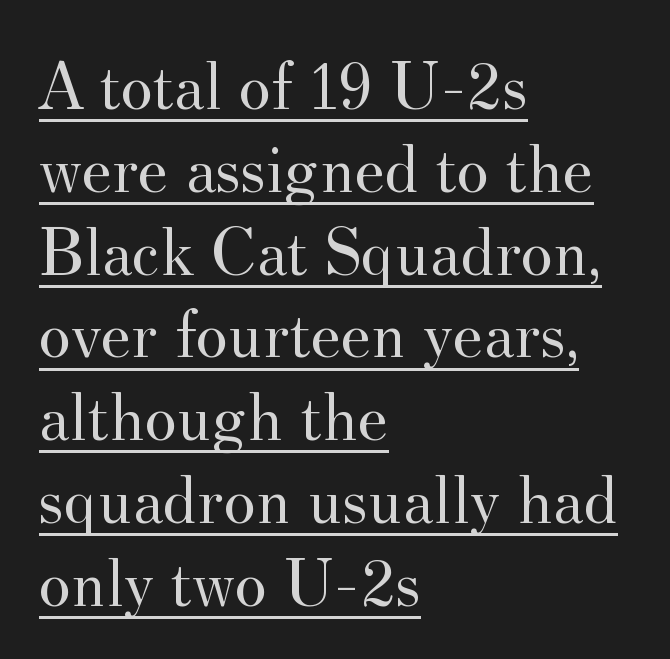
Each stroke keeps to a modest, everyday thickness or less. Caption: multi-line text, flush left, ragged right. Serifs: yes, visible at the terminals of the letterforms. What decoration does the sample have? An underline. The letters advance in unequal steps, a hallmark of proportional type. When letters stand straight like this, we call the style roman or upright.
